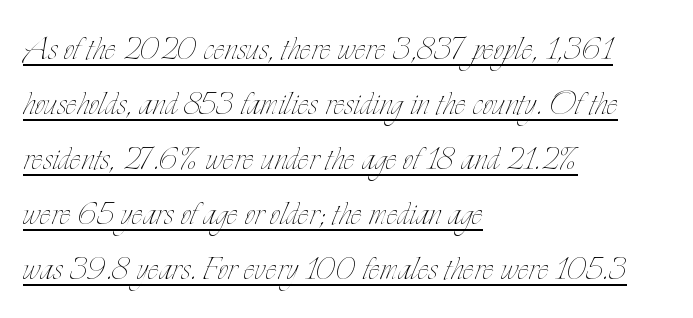
{"bold": "no", "weight": "thin", "width": "condensed", "stroke_contrast": "low", "x_height": "small", "monospaced": "no", "underline": "yes", "align": "left", "line_spacing": "normal", "line_spacing_ratio": 1.31, "letter_spacing": "normal", "letter_spacing_em": 0.0, "glyph_px": 42}
